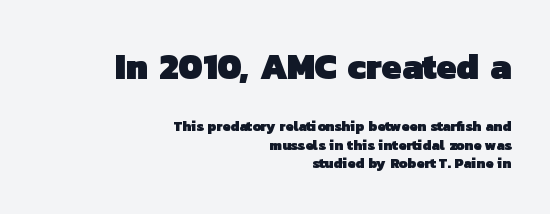
Regarding leading, the lines here are spaced in the standard way. Two sizes are in play, and the larger belongs to the first block. Tracking here is standard; glyphs follow each other at the usual distance. The face used here is a sans, in the tradition of grotesques and geometrics.
